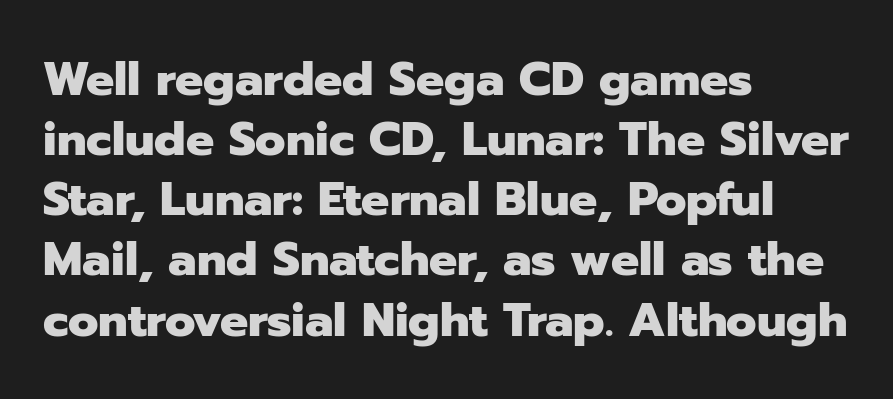
Typographic density is high because the face is bold. Vertical spacing — default. Type without underlining. The text was rendered using a sans face with plain stroke endings. A typesetter would call this proportional, since set widths differ per character. This sample uses an upright cut, with every glyph sitting square on the baseline.
